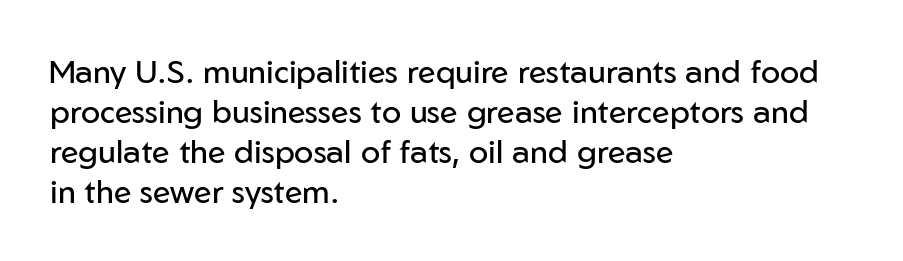
{"serif": "no", "italic": "no", "bold": "no", "weight": "regular", "width": "normal", "stroke_contrast": "low", "x_height": "medium", "monospaced": "no", "underline": "no", "align": "left", "line_spacing": "normal", "line_spacing_ratio": 1.25, "letter_spacing": "normal", "letter_spacing_em": 0.0, "glyph_px": 32}
